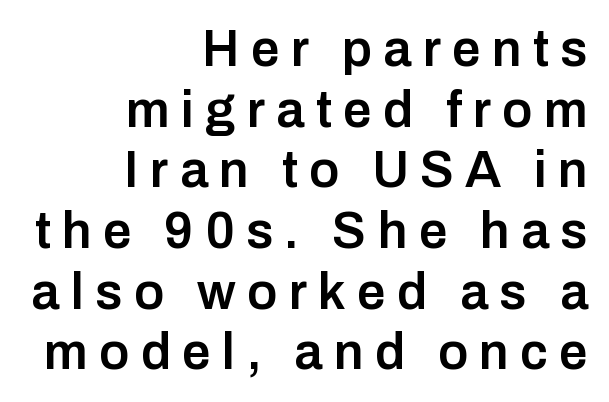
{"serif": "no", "italic": "no", "bold": "semi", "weight": "semibold", "width": "normal", "stroke_contrast": "low", "x_height": "medium", "monospaced": "no", "underline": "no", "align": "right", "line_spacing_ratio": 1.19, "letter_spacing": "wide", "letter_spacing_em": 0.22, "glyph_px": 51}
